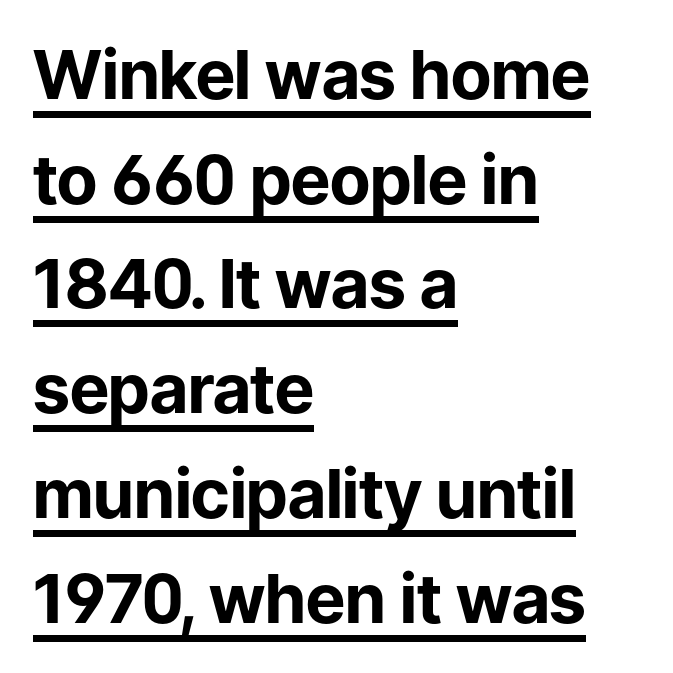
Q: Is the text bold? A: Yes.
Q: Is the text italic (slanted)? A: No, it is upright.
Q: Is the typeface a serif or a sans-serif typeface? A: Sans-serif.
Q: Is the text underlined? A: Yes.
Q: How is the paragraph aligned? A: Left-aligned.
Q: Is the spacing between letters normal or unusually wide? A: Normal.
Q: Is the spacing between lines tight, normal or loose? A: Normal.
Q: Width (condensed, normal, or wide)? A: Normal.
Q: Stroke contrast? A: Low.
Q: x-height? A: Medium.
Q: Monospaced? A: No.
